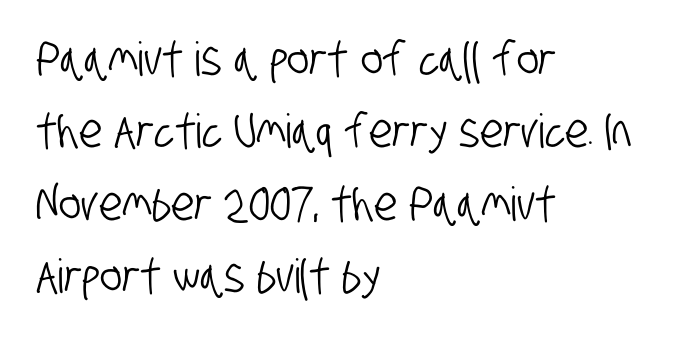
Left-aligned paragraph, ragged on the right. Spacing between characters is what you'd get straight out of the box. In terms of leading, this rendering sits right in the middle. No word sits above an underline.
